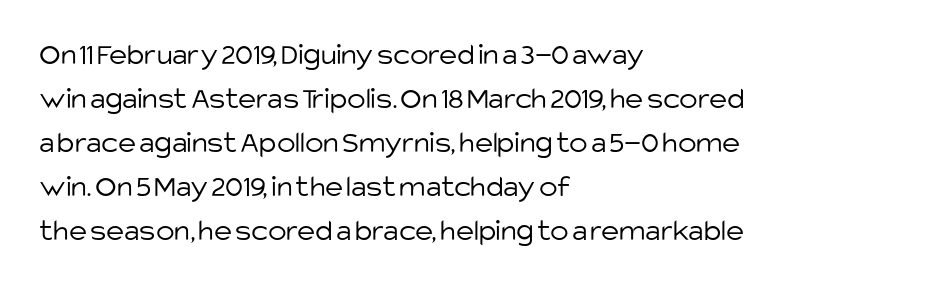
Q: Is the text bold? A: No.
Q: Is the text italic (slanted)? A: No, it is upright.
Q: Is the typeface a serif or a sans-serif typeface? A: Sans-serif.
Q: Is the text underlined? A: No.
Q: How is the paragraph aligned? A: Left-aligned.
Q: Is the spacing between letters normal or unusually wide? A: Normal.
Q: Is the spacing between lines tight, normal or loose? A: Normal.
Q: Width (condensed, normal, or wide)? A: Normal.
Q: Stroke contrast? A: Low.
Q: x-height? A: Large.
Q: Monospaced? A: No.
